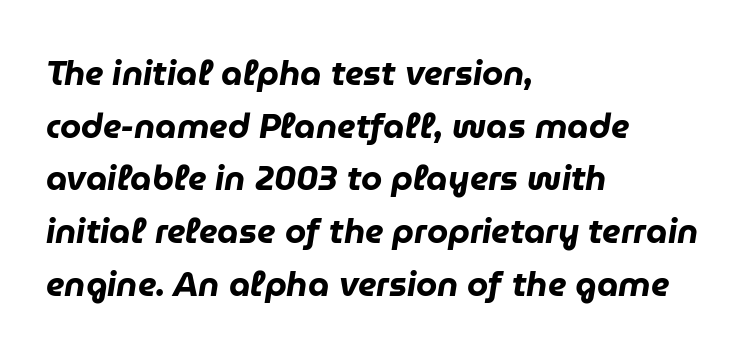
Slanted lettering throughout. Note the varied advance widths — an 'i' is clearly narrower than an 'm'. Its strokes are broad and dark, the hallmark of bold type. The specimen omits any rule beneath the text block's lines. This sample keeps an unexceptional amount of space between lines. The rag falls on the right side of this text block.
